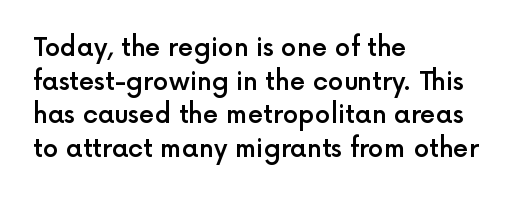
Q: Is the text bold? A: Semi-bold.
Q: Is the text italic (slanted)? A: No, it is upright.
Q: Is the text underlined? A: No.
Q: How is the paragraph aligned? A: Left-aligned.
Q: Is the spacing between letters normal or unusually wide? A: Normal.
Q: Is the spacing between lines tight, normal or loose? A: Normal.
